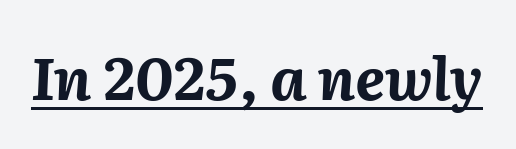
Q: Is the text bold? A: Yes.
Q: Is the text italic (slanted)? A: Yes, it leans right by about 2 degrees.
Q: Is the text underlined? A: Yes.
Q: Is the spacing between letters normal or unusually wide? A: Normal.
Q: Width (condensed, normal, or wide)? A: Normal.
Q: Stroke contrast? A: Medium.
Q: x-height? A: Medium.
Q: Monospaced? A: No.
